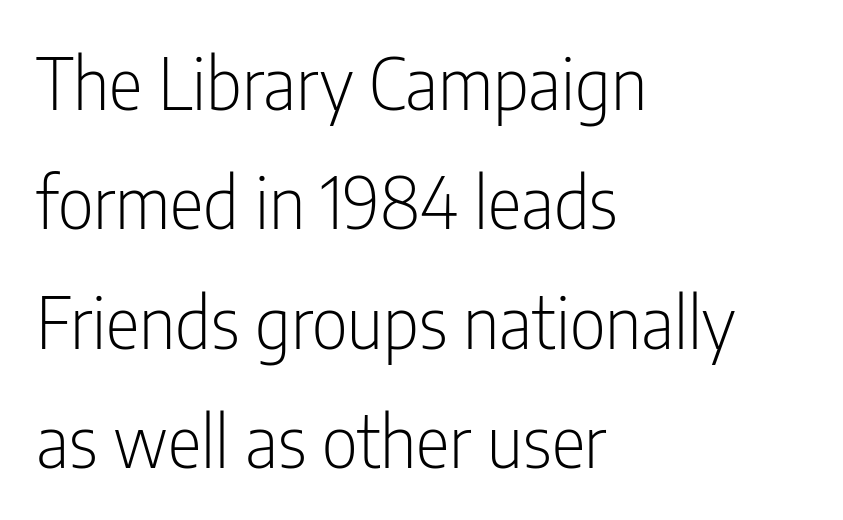
Italic: no, the glyphs are upright roman. In CSS terms this would be text-align: left. Weight: not bold — regular or lighter. These lines sit exactly where default settings would place them.
